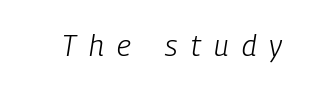
Q: Is the text bold? A: No.
Q: Is the text italic (slanted)? A: Yes, it leans right by about 9 degrees.
Q: Is the text underlined? A: No.
Q: Is the spacing between letters normal or unusually wide? A: Unusually wide.
Q: Width (condensed, normal, or wide)? A: Condensed.
Q: Stroke contrast? A: Low.
Q: x-height? A: Medium.
Q: Monospaced? A: No.
